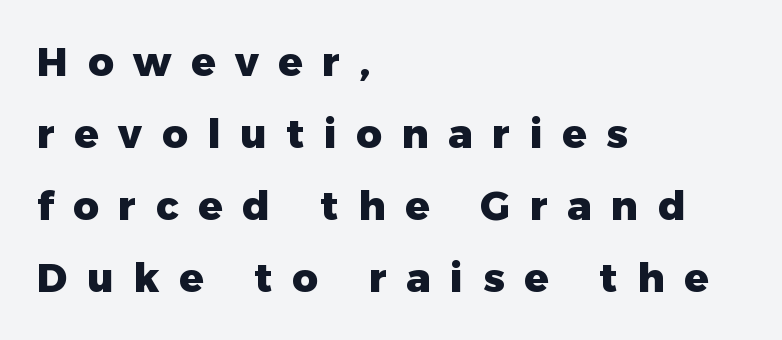
The image shows 40 px heavy sans-serif type, upright; set left-aligned, line spacing 1.8x, unusually wide letter spacing (+0.49 em), not underlined; low stroke contrast and a medium x-height.
